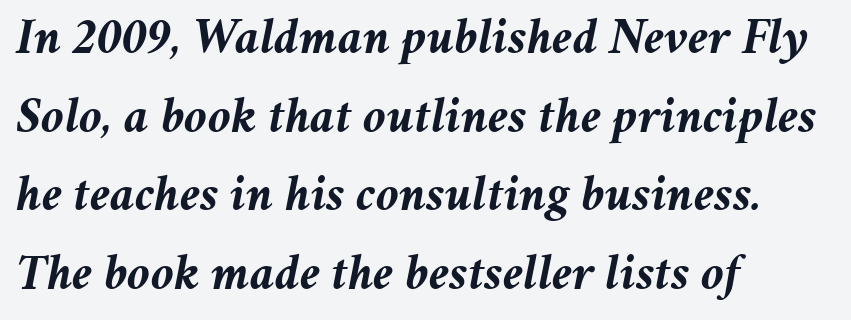
The image shows 51 px semibold type, italic (leaning right); set left-aligned, normal line spacing (1.54x), normal letter spacing, not underlined; medium stroke contrast and a medium x-height.
